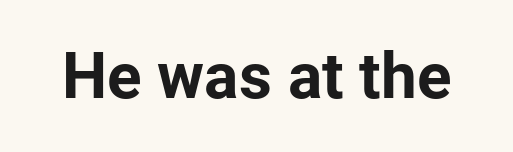
{"serif": "no", "italic": "no", "bold": "yes", "weight": "bold", "width": "normal", "stroke_contrast": "low", "x_height": "medium", "monospaced": "no", "underline": "no", "letter_spacing": "normal", "letter_spacing_em": 0.0, "glyph_px": 64}
